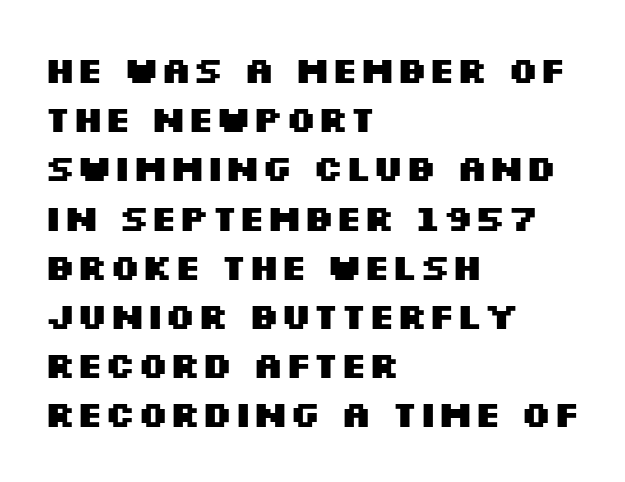
The image shows 37 px heavy, wide sans-serif type, upright; set left-aligned, normal line spacing (1.33x), normal letter spacing, not underlined; medium stroke contrast and a large x-height.
